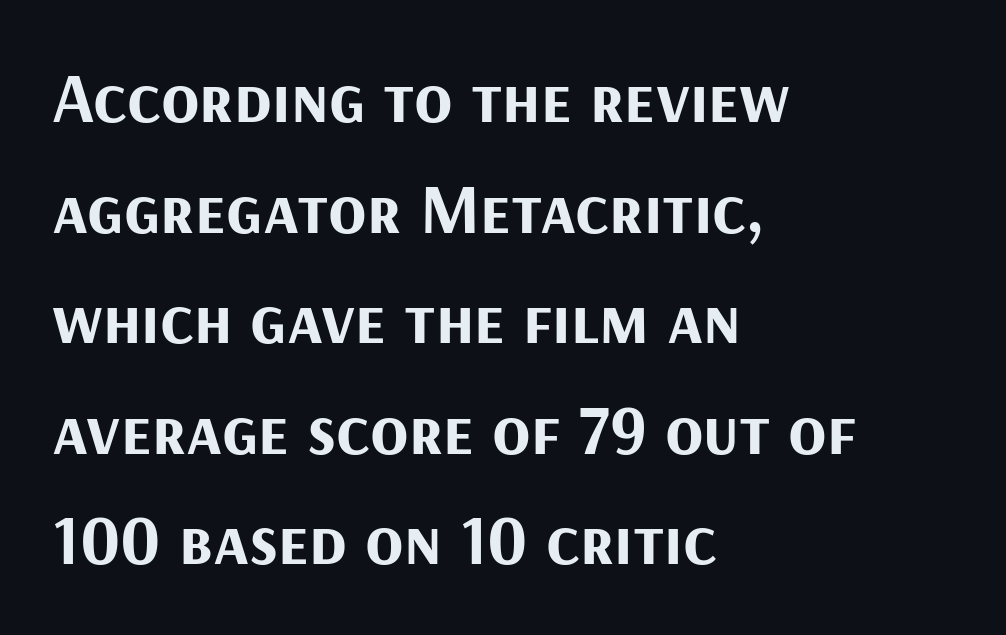
{"serif": "no", "italic": "no", "bold": "yes", "weight": "bold", "width": "normal", "stroke_contrast": "medium", "x_height": "medium", "monospaced": "no", "underline": "no", "align": "left", "line_spacing": "normal", "line_spacing_ratio": 1.58, "letter_spacing": "normal", "letter_spacing_em": 0.0, "glyph_px": 70}
